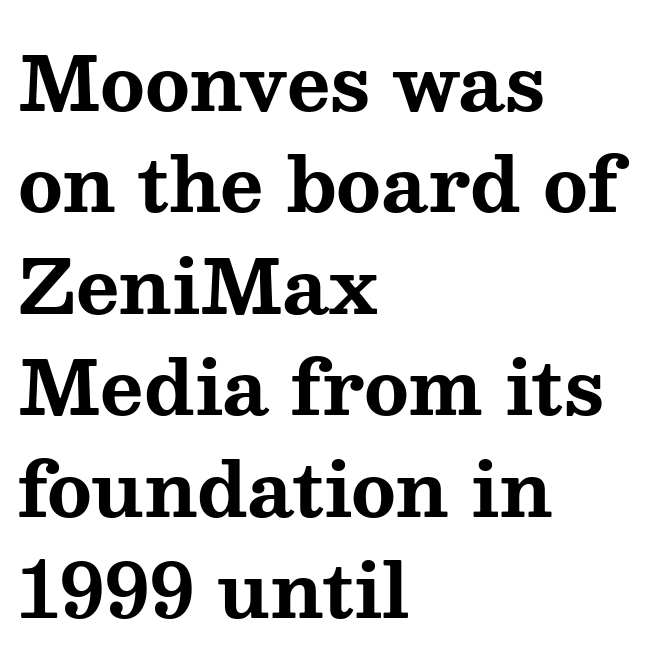
Each line starts at the same left margin while the right side varies. Weight: bold. The glyphs are unaccompanied by any horizontal stroke below them. There is no visible air inserted between adjacent glyphs.
